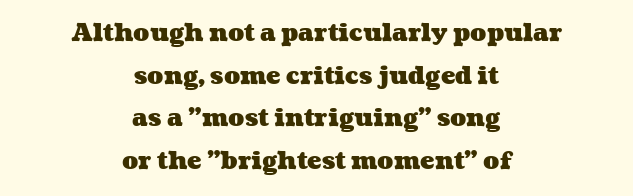
Teacher's note: observe the equal gaps on both sides — that is centered alignment. Check under the words: just untouched page. Plenty of ink on the page — the face is bold. How are the letters spaced? Ordinarily, with no added tracking.
